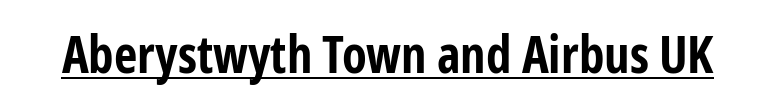
Q: Is the text bold? A: Yes.
Q: Is the text italic (slanted)? A: No, it is upright.
Q: Is the typeface a serif or a sans-serif typeface? A: Sans-serif.
Q: Is the text underlined? A: Yes.
Q: Is the spacing between letters normal or unusually wide? A: Normal.
Q: Width (condensed, normal, or wide)? A: Condensed.
Q: Stroke contrast? A: Low.
Q: x-height? A: Medium.
Q: Monospaced? A: No.
